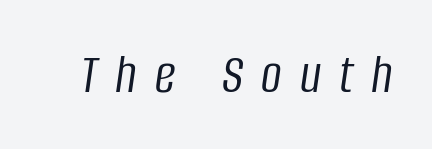
{"italic": "yes", "lean": "right", "slant_degrees": 8, "bold": "no", "weight": "light", "width": "condensed", "stroke_contrast": "low", "x_height": "large", "monospaced": "no", "underline": "no", "letter_spacing": "wide", "letter_spacing_em": 0.31, "glyph_px": 58}
